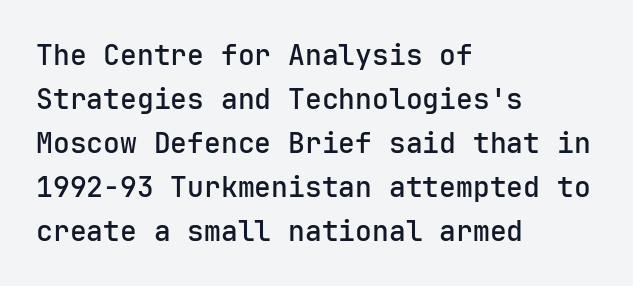
The image shows 28 px semibold sans-serif type, upright; set left-aligned, normal line spacing (1.57x), normal letter spacing, not underlined; low stroke contrast and a medium x-height.
